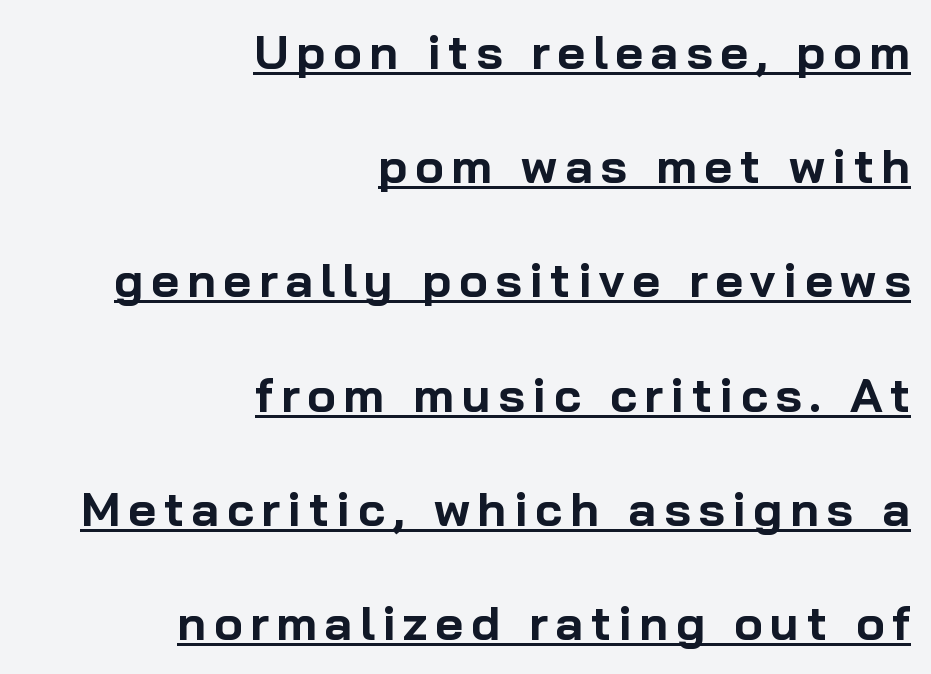
The image shows 48 px bold sans-serif type, upright; set right-aligned, loose line spacing (2.38x), underlined; low stroke contrast and a medium x-height.
